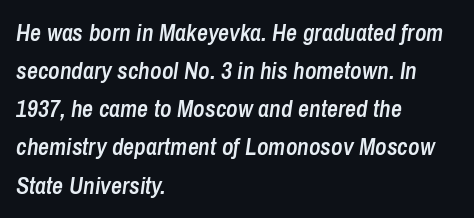
{"italic": "yes", "lean": "right", "slant_degrees": 8, "bold": "semi", "underline": "no", "align": "left", "line_spacing": "normal", "line_spacing_ratio": 1.59, "letter_spacing": "normal", "letter_spacing_em": 0.0, "glyph_px": 24}
